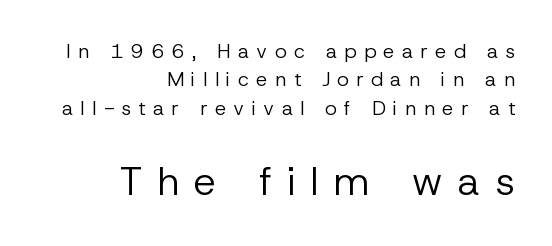
Q: Is the text bold? A: No.
Q: Is the text italic (slanted)? A: No, it is upright.
Q: Is the typeface a serif or a sans-serif typeface? A: Sans-serif.
Q: Is the text underlined? A: No.
Q: How is the paragraph aligned? A: Right-aligned.
Q: Is the spacing between letters normal or unusually wide? A: Unusually wide.
Q: Is the spacing between lines tight, normal or loose? A: Normal.
Q: Which block of text is set in a larger size, the first (top) or the second (bottom)? A: The second (bottom) one.
Q: Width (condensed, normal, or wide)? A: Normal.
Q: Stroke contrast? A: Low.
Q: x-height? A: Medium.
Q: Monospaced? A: No.
